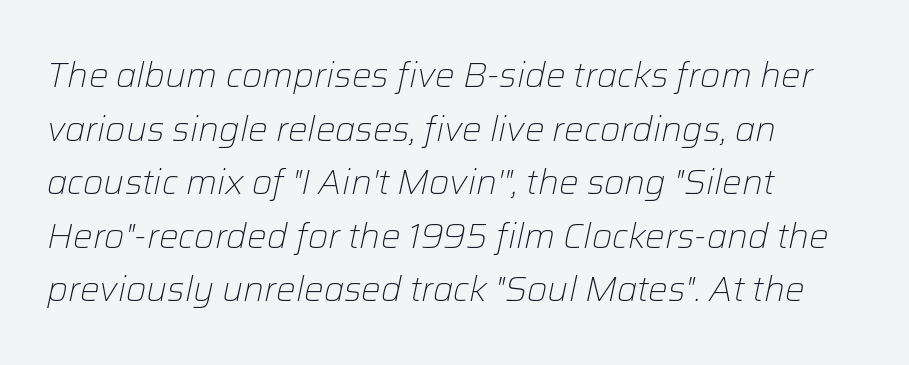
Slanted lettering throughout. Default kerning and tracking; the words read as compact shapes. The paragraph shown leans on its left margin. Honestly, the row spacing looks completely unremarkable. Weight: not bold — regular or lighter.
